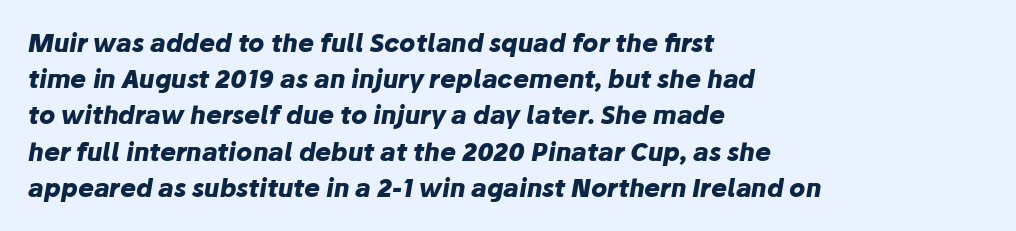
Q: Is the text bold? A: Yes.
Q: Is the text italic (slanted)? A: Yes, it leans right by about 10 degrees.
Q: Is the text underlined? A: No.
Q: How is the paragraph aligned? A: Left-aligned.
Q: Is the spacing between letters normal or unusually wide? A: Normal.
Q: Is the spacing between lines tight, normal or loose? A: Normal.
